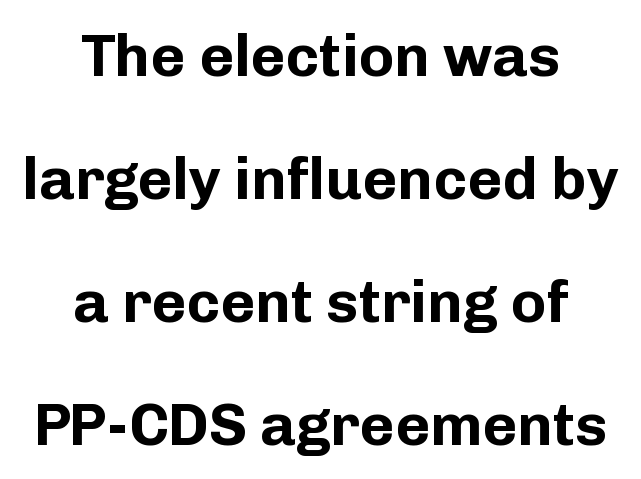
{"serif": "no", "italic": "no", "bold": "yes", "weight": "bold", "width": "normal", "stroke_contrast": "low", "x_height": "medium", "monospaced": "no", "underline": "no", "align": "center", "line_spacing": "loose", "line_spacing_ratio": 2.05, "letter_spacing": "normal", "letter_spacing_em": 0.0, "glyph_px": 60}
